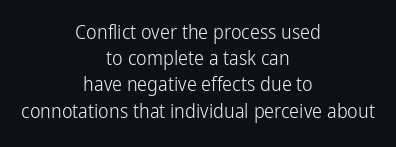
The image shows 20 px text type, upright; set centered, normal line spacing (1.31x), normal letter spacing, not underlined.
